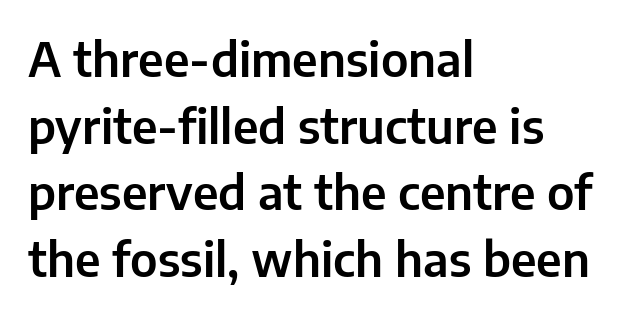
The image shows 47 px sans-serif type, upright; set left-aligned, normal line spacing (1.42x), normal letter spacing, not underlined; low stroke contrast and a medium x-height.
